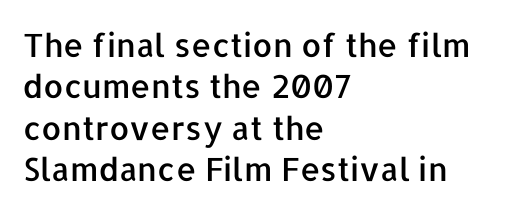
The glyphs are unaccompanied by any horizontal stroke below them. If you measured baseline to baseline, you'd find a middling distance. This sample uses an upright cut, with every glyph sitting square on the baseline. The passage is arranged the way most books set body copy — flush left. Proportional: the letters do not fall into vertical columns. Each word holds together tightly as a unit, with standard inter-letter gaps.
